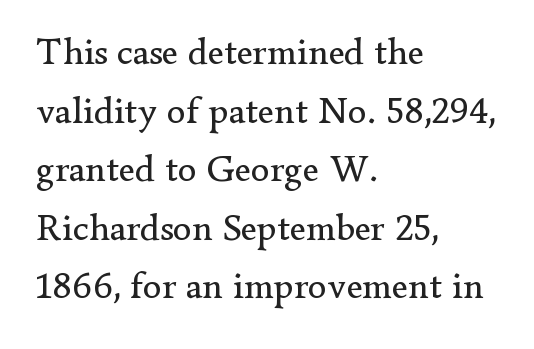
{"serif": "yes", "italic": "no", "bold": "no", "weight": "regular", "width": "normal", "stroke_contrast": "low", "x_height": "small", "monospaced": "no", "underline": "no", "align": "left", "line_spacing": "normal", "line_spacing_ratio": 1.54, "letter_spacing": "normal", "letter_spacing_em": 0.0, "glyph_px": 38}
